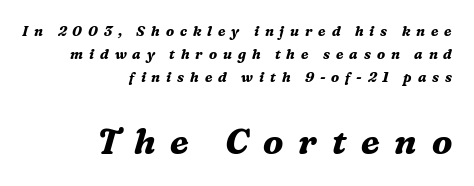
The image shows 35 px bold serif type, italic (leaning right); set right-aligned, normal line spacing (1.65x), unusually wide letter spacing (+0.42 em), not underlined; the second (bottom) block is 2.5x larger; medium stroke contrast and a medium x-height.
